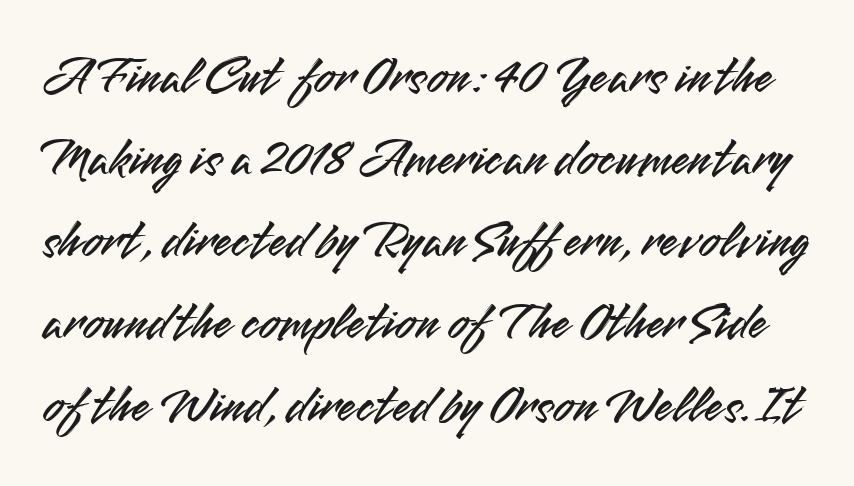
The image shows 53 px sans-serif type; set normal line spacing (1.55x), normal letter spacing, not underlined; medium stroke contrast and a small x-height.
